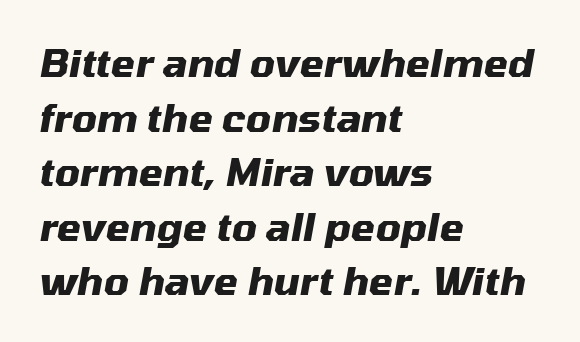
{"italic": "yes", "lean": "right", "slant_degrees": 10, "bold": "yes", "weight": "heavy", "width": "normal", "stroke_contrast": "medium", "x_height": "medium", "monospaced": "no", "underline": "no", "align": "left", "line_spacing": "normal", "line_spacing_ratio": 1.4, "letter_spacing": "normal", "letter_spacing_em": 0.0, "glyph_px": 39}
